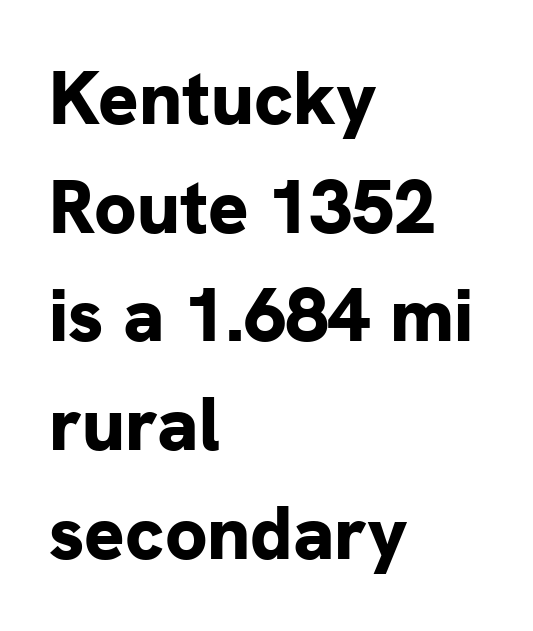
The designer left line spacing at the default. Decoration check: the copy has no underline. The face used here is rendered with its standard letterfit. One-word summary of the alignment: left.
